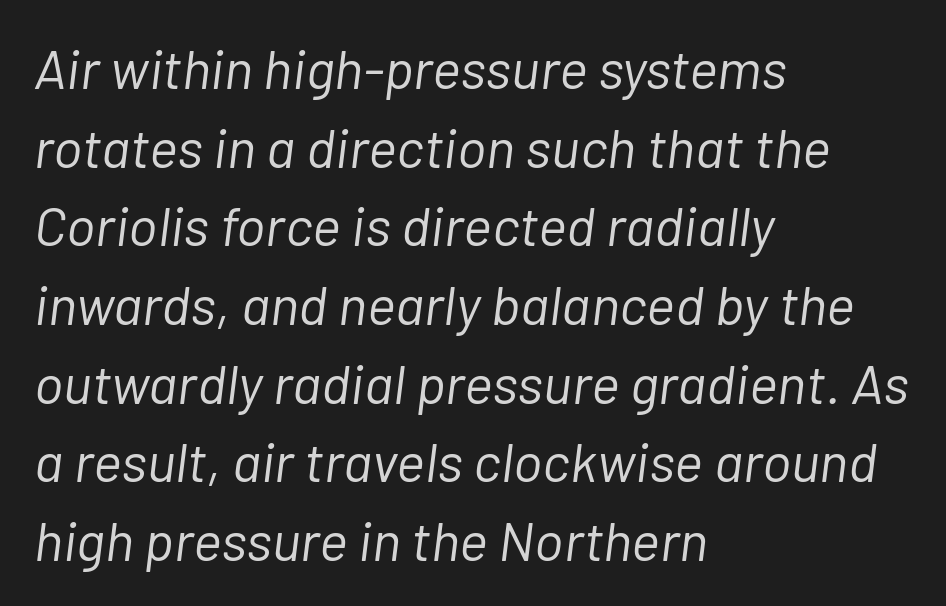
The image shows 55 px light type, italic (leaning right); set left-aligned, normal line spacing (1.43x), normal letter spacing, not underlined; low stroke contrast and a medium x-height.
